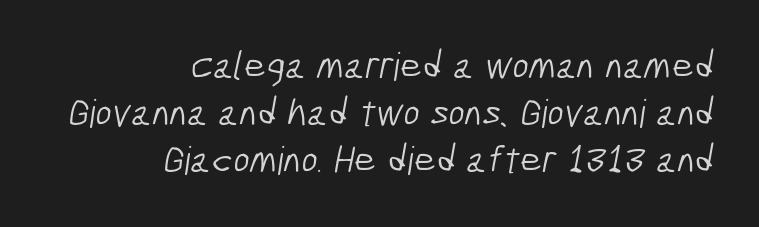
In terms of letterspacing, this is plain default setting. The passage shown is typeset with a sans-serif family. Descenders are the only things crossing below the line. Right-aligned paragraph, ragged on the left. You could not count columns in this text — the font is proportionally spaced.
